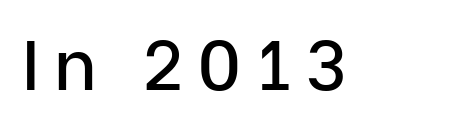
{"serif": "no", "italic": "no", "width": "normal", "stroke_contrast": "low", "x_height": "medium", "monospaced": "no", "underline": "no", "letter_spacing": "wide", "letter_spacing_em": 0.21, "glyph_px": 70}
